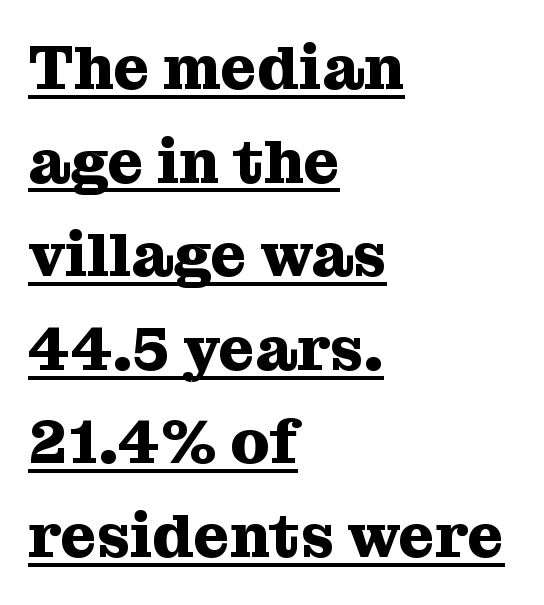
The image shows 62 px heavy serif type, upright; set left-aligned, normal line spacing (1.51x), normal letter spacing, underlined; medium stroke contrast and a medium x-height.
